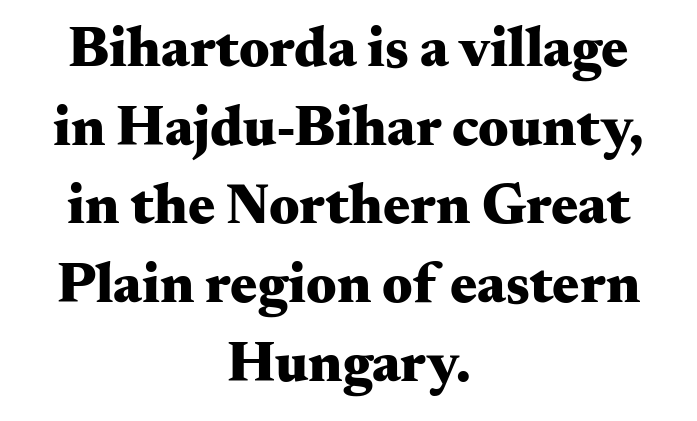
{"serif": "yes", "italic": "no", "bold": "yes", "weight": "heavy", "width": "wide", "stroke_contrast": "medium", "x_height": "small", "monospaced": "no", "underline": "no", "align": "center", "line_spacing": "normal", "line_spacing_ratio": 1.38, "letter_spacing": "normal", "letter_spacing_em": 0.0, "glyph_px": 57}
